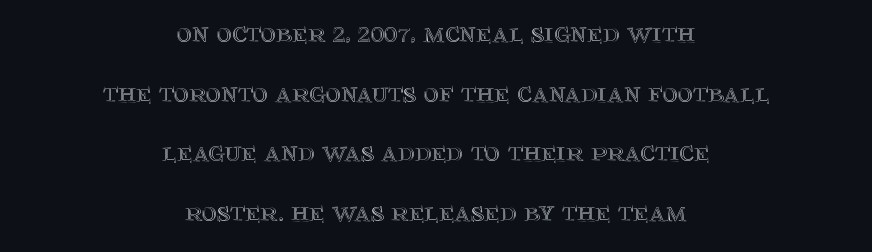
Think of a printed novel: that variable character pitch is what you see here. Notice how the passage keeps no hard edge, just a central spine. This sample uses an upright cut, with every glyph sitting square on the baseline. This sample uses plain, unmodified letter spacing.
